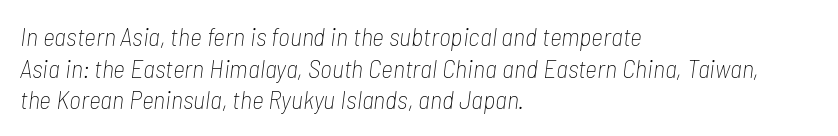
The lines in this sample share a left origin and differ only in where they stop. The cut favours lightness, reaching ordinary text weight at its darkest. The letterforms sit shoulder to shoulder at normal distance. The typography opts for an oblique posture over an upright one. Beneath every word, the page is bare.
